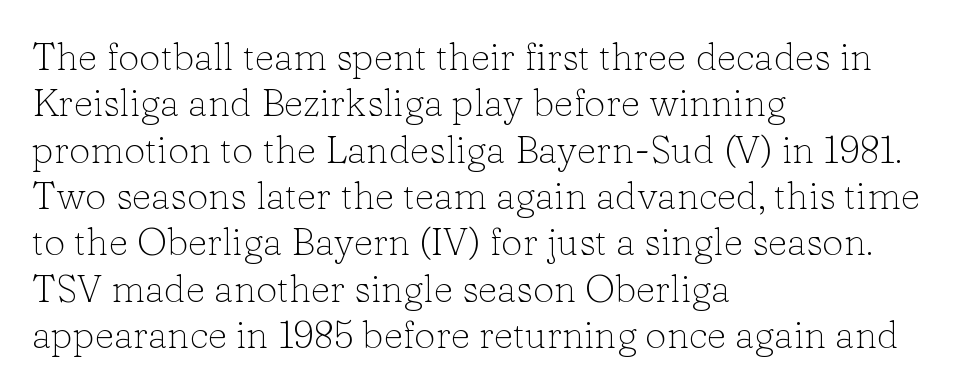
Q: Is the text bold? A: No.
Q: Is the text italic (slanted)? A: No, it is upright.
Q: Is the typeface a serif or a sans-serif typeface? A: Serif.
Q: Is the text underlined? A: No.
Q: How is the paragraph aligned? A: Left-aligned.
Q: Is the spacing between letters normal or unusually wide? A: Normal.
Q: Width (condensed, normal, or wide)? A: Normal.
Q: Stroke contrast? A: Low.
Q: x-height? A: Medium.
Q: Monospaced? A: No.
